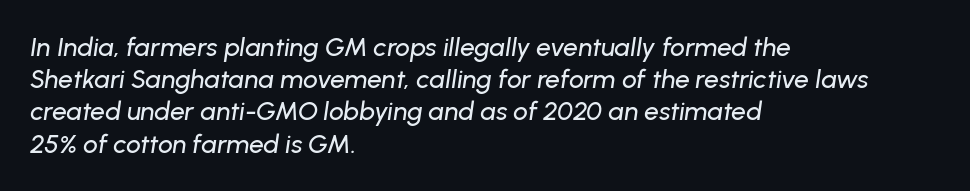
Q: Is the text italic (slanted)? A: Yes, it leans right by about 8 degrees.
Q: Is the text underlined? A: No.
Q: How is the paragraph aligned? A: Left-aligned.
Q: Is the spacing between letters normal or unusually wide? A: Normal.
